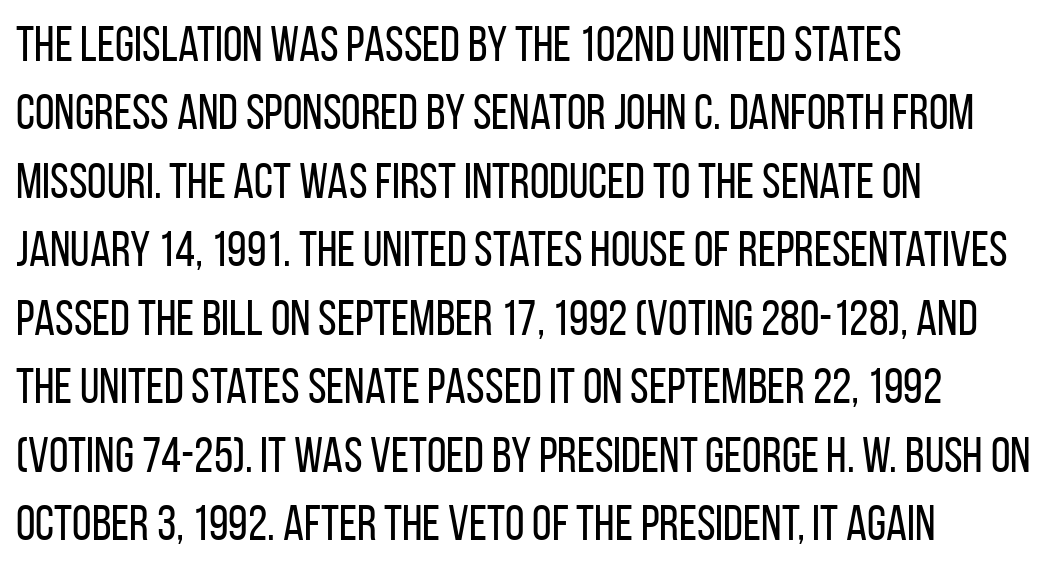
The image shows 50 px regular-weight, condensed sans-serif type, upright; set left-aligned, normal line spacing (1.37x), normal letter spacing, not underlined; low stroke contrast and a large x-height.
